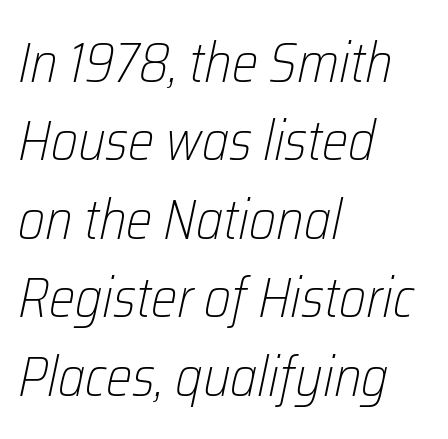
Q: Is the text bold? A: No.
Q: Is the text italic (slanted)? A: Yes, it leans right by about 12 degrees.
Q: Is the text underlined? A: No.
Q: How is the paragraph aligned? A: Left-aligned.
Q: Is the spacing between letters normal or unusually wide? A: Normal.
Q: Is the spacing between lines tight, normal or loose? A: Normal.
Q: Width (condensed, normal, or wide)? A: Condensed.
Q: Stroke contrast? A: Low.
Q: x-height? A: Medium.
Q: Monospaced? A: No.
